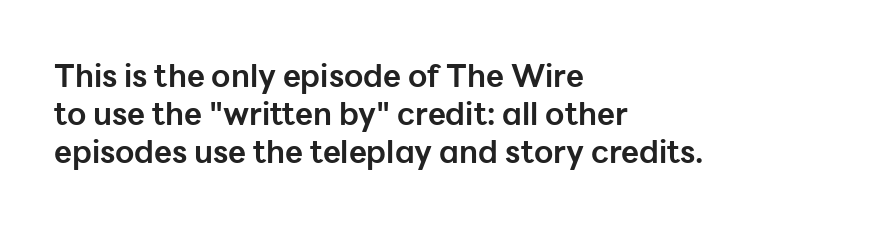
Q: Is the text bold? A: Yes.
Q: Is the text italic (slanted)? A: No, it is upright.
Q: Is the typeface a serif or a sans-serif typeface? A: Sans-serif.
Q: Is the text underlined? A: No.
Q: How is the paragraph aligned? A: Left-aligned.
Q: Is the spacing between letters normal or unusually wide? A: Normal.
Q: Width (condensed, normal, or wide)? A: Normal.
Q: Stroke contrast? A: Low.
Q: x-height? A: Medium.
Q: Monospaced? A: No.
